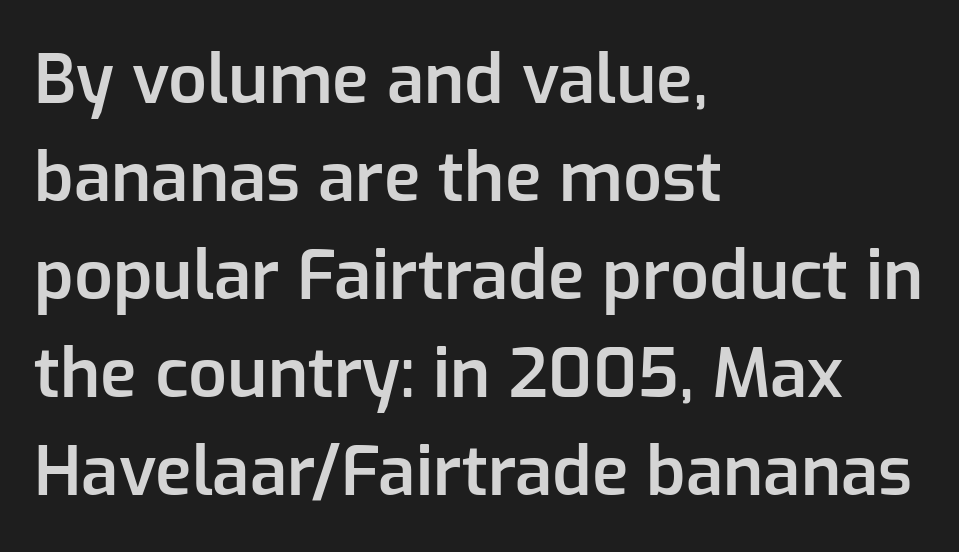
Q: Is the text bold? A: Semi-bold.
Q: Is the text italic (slanted)? A: No, it is upright.
Q: Is the typeface a serif or a sans-serif typeface? A: Sans-serif.
Q: Is the text underlined? A: No.
Q: How is the paragraph aligned? A: Left-aligned.
Q: Is the spacing between letters normal or unusually wide? A: Normal.
Q: Is the spacing between lines tight, normal or loose? A: Normal.
Q: Width (condensed, normal, or wide)? A: Normal.
Q: Stroke contrast? A: Low.
Q: x-height? A: Medium.
Q: Monospaced? A: No.
